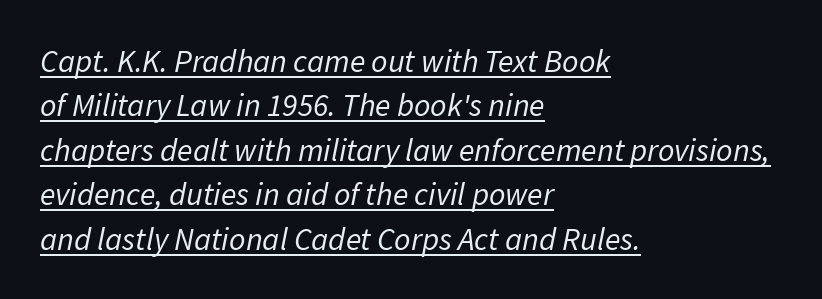
The rendering uses natural spacing where letterforms have individual widths. Words appear dense and cohesive because spacing is normal. Heft: none added — not bold. Whoever set this chose a conventional vertical rhythm.
